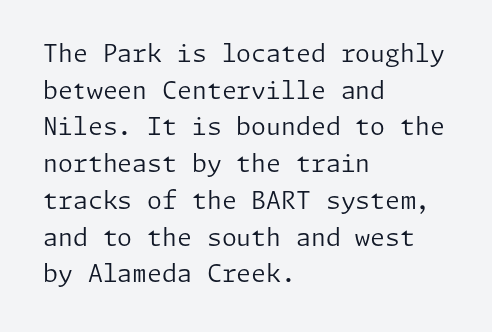
Q: Is the text bold? A: No.
Q: Is the text italic (slanted)? A: No, it is upright.
Q: Is the text underlined? A: No.
Q: How is the paragraph aligned? A: Left-aligned.
Q: Is the spacing between letters normal or unusually wide? A: Normal.
Q: Is the spacing between lines tight, normal or loose? A: Normal.
